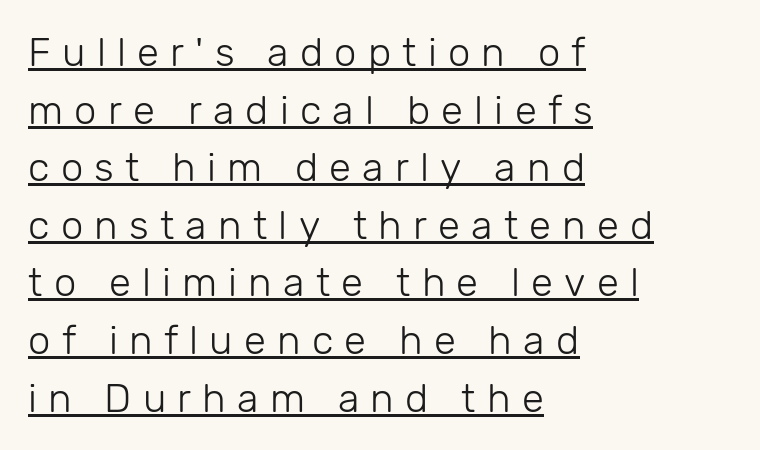
The image shows 40 px light sans-serif type, upright; set left-aligned, normal line spacing (1.44x), unusually wide letter spacing (+0.28 em), underlined; low stroke contrast and a medium x-height.
